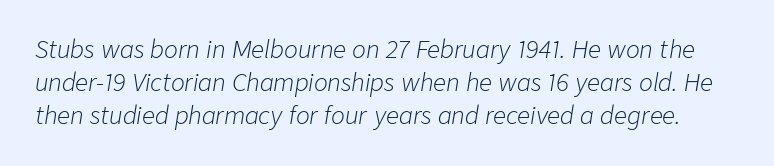
On a weight scale, this lands at 450 or below. Italic? Definitely — the glyphs are oblique. Leading matches the norm, producing a regular column. The letterforms sit shoulder to shoulder at normal distance.
